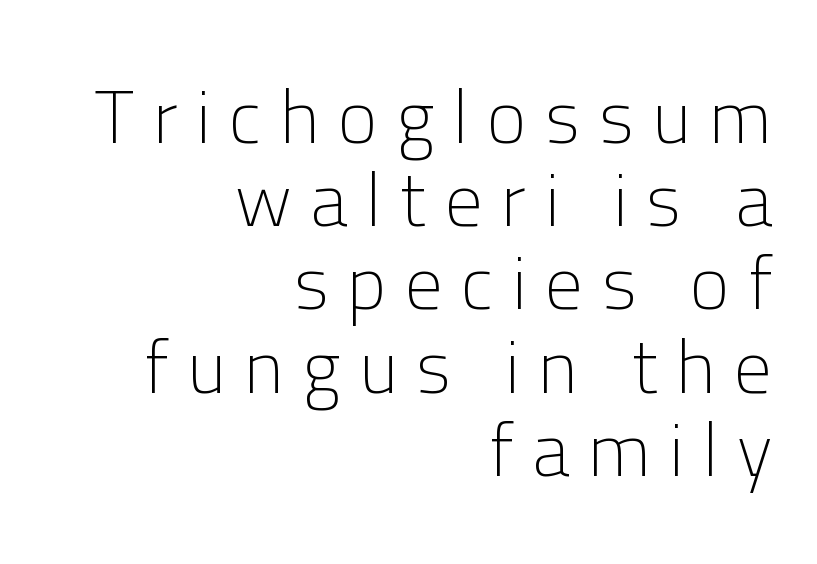
{"serif": "no", "italic": "no", "bold": "no", "weight": "light", "width": "normal", "stroke_contrast": "low", "x_height": "medium", "monospaced": "no", "underline": "no", "align": "right", "line_spacing": "tight", "line_spacing_ratio": 1.11, "letter_spacing": "wide", "letter_spacing_em": 0.25, "glyph_px": 75}
